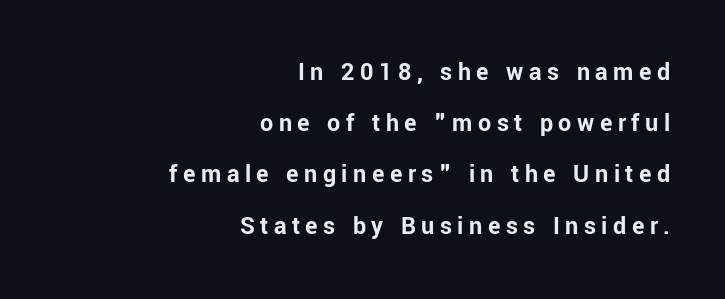
The line-height multiplier appears high, well above default. On the weight axis this lands at bold, roughly 700. These lines stack with their right ends in a neat column. Nobody drew a line under any word here. The tracking jumps out immediately: characters are airy and widely separated. Does the lettering tilt? It doesn't — this is upright.
